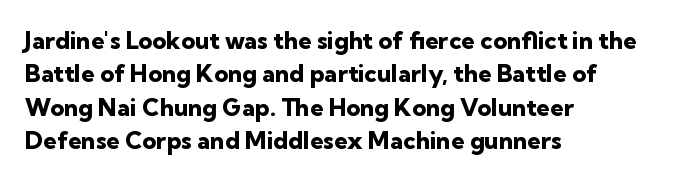
{"italic": "no", "bold": "yes", "underline": "no", "align": "left", "line_spacing": "normal", "line_spacing_ratio": 1.39, "letter_spacing": "normal", "letter_spacing_em": 0.0, "glyph_px": 24}
